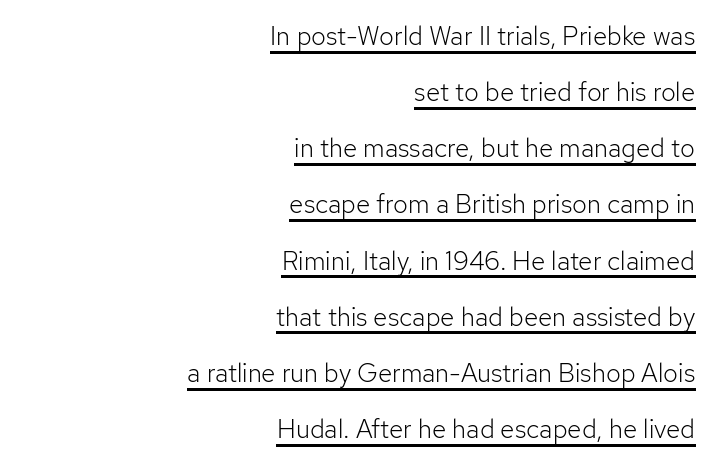
{"italic": "no", "bold": "no", "underline": "yes", "align": "right", "line_spacing": "loose", "line_spacing_ratio": 2.16, "letter_spacing": "normal", "letter_spacing_em": 0.0, "glyph_px": 26}
